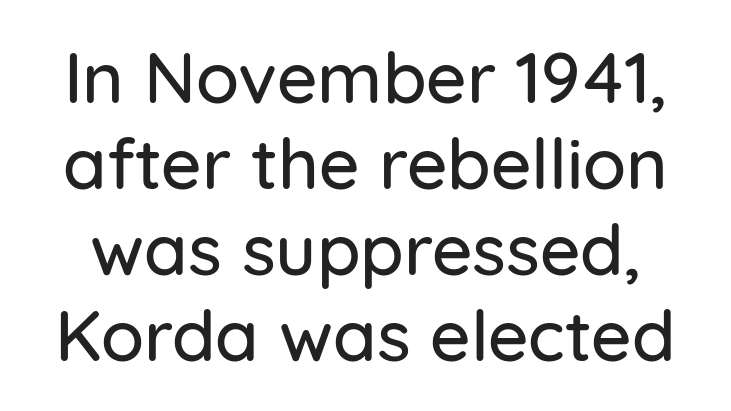
The image shows 71 px sans-serif type, upright; set line spacing 1.21x, normal letter spacing, not underlined; low stroke contrast and a medium x-height.
